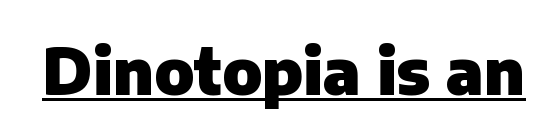
Typesetter's note: full bold, strokes at maximum text heaviness. Check the space under the baseline: a stroke is drawn there. Character widths vary here, with narrow letters taking less room than wide ones. The designer went with a sans here, leaving each stem footless.
